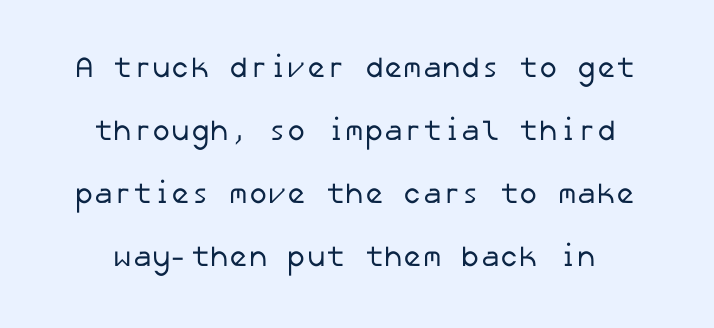
The image shows 29 px regular-weight sans-serif type; set loose line spacing (2.17x), normal letter spacing, not underlined; low stroke contrast and a medium x-height.
